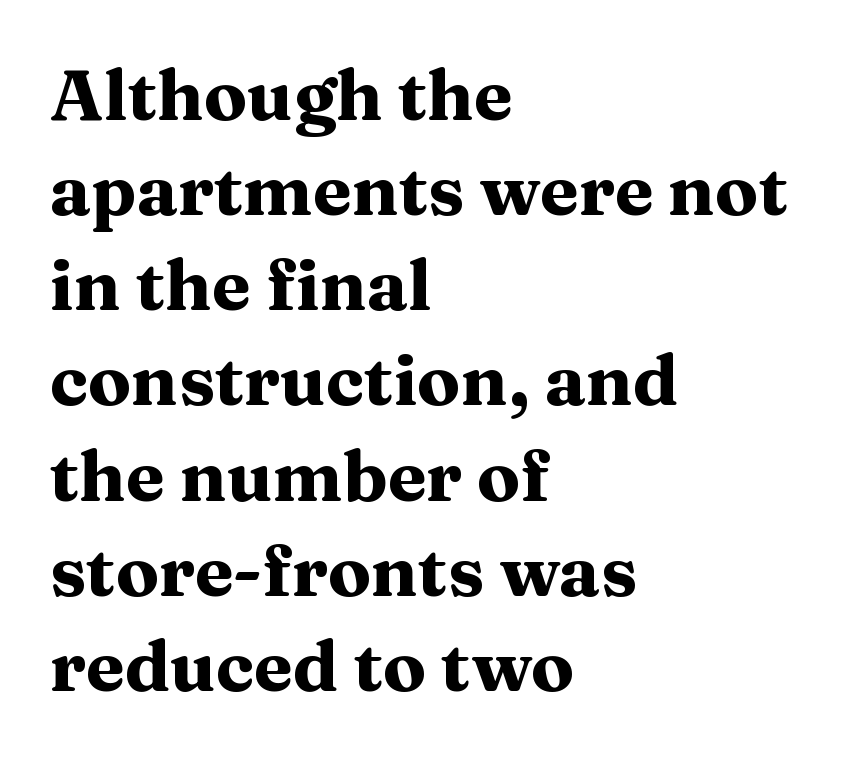
Short note: letters normally spaced. The rag falls on the right side of this text block. The passage shown is emphatically bold. Notice how the stems are strictly vertical — no italics here.
